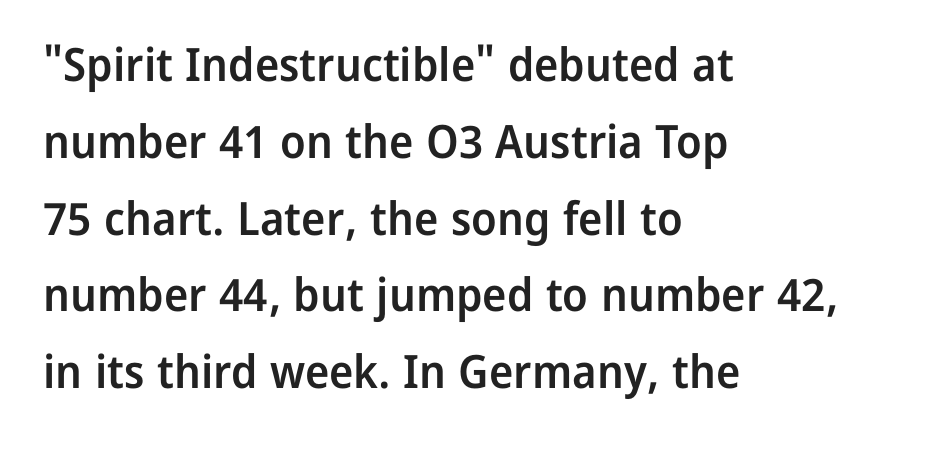
Regular leading. Is the letter spacing exaggerated? No — it looks like the ordinary default. You can tell it's not italic because the verticals are truly vertical. Character widths vary here, with narrow letters taking less room than wide ones. Its strokes are somewhat broadened, the hallmark of semibold type. Underlining? Definitely not there.
